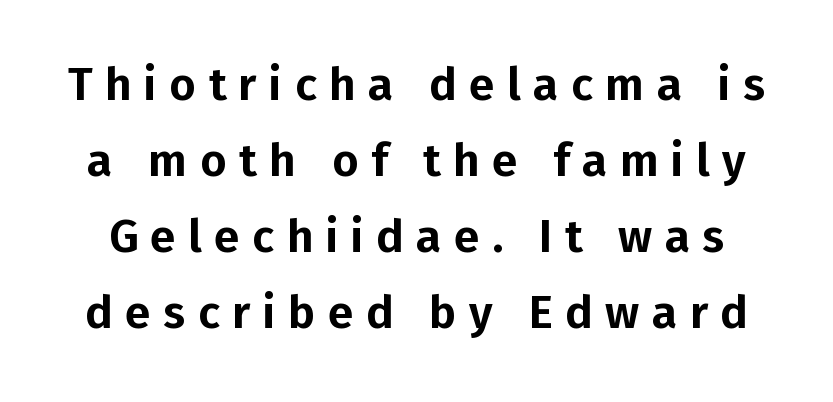
Q: Is the text italic (slanted)? A: No, it is upright.
Q: Is the typeface a serif or a sans-serif typeface? A: Sans-serif.
Q: Is the text underlined? A: No.
Q: Is the spacing between letters normal or unusually wide? A: Unusually wide.
Q: Is the spacing between lines tight, normal or loose? A: Normal.
Q: Width (condensed, normal, or wide)? A: Normal.
Q: Stroke contrast? A: Low.
Q: x-height? A: Medium.
Q: Monospaced? A: No.
